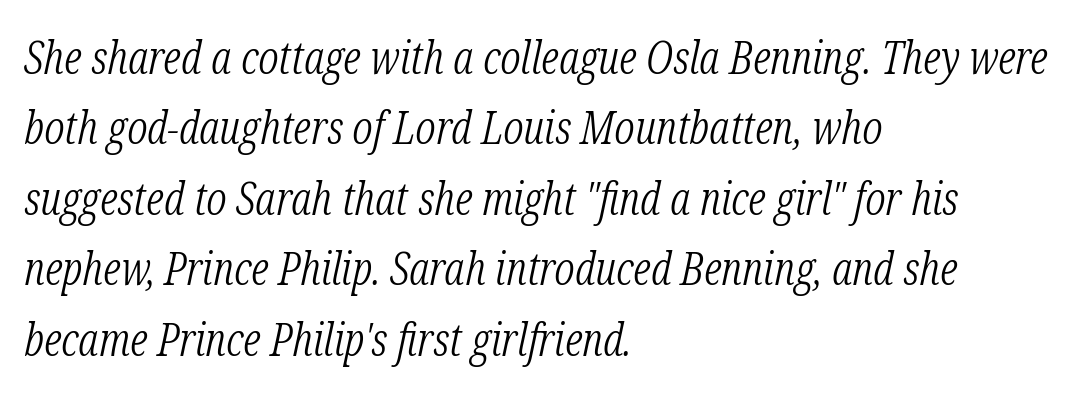
Posture: slanted. The line texture is even and compact thanks to regular tracking. Type style note: has serifs. This rendering uses left alignment, leaving the right contour irregular.
